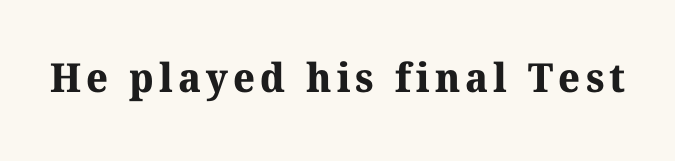
Q: Is the text bold? A: Yes.
Q: Is the typeface a serif or a sans-serif typeface? A: Serif.
Q: Is the text underlined? A: No.
Q: Width (condensed, normal, or wide)? A: Normal.
Q: Stroke contrast? A: Medium.
Q: x-height? A: Medium.
Q: Monospaced? A: No.
